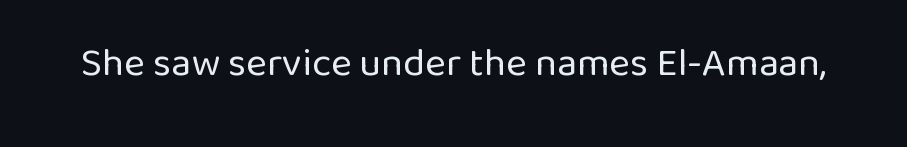
Q: Is the text bold? A: No.
Q: Is the text italic (slanted)? A: No, it is upright.
Q: Is the typeface a serif or a sans-serif typeface? A: Sans-serif.
Q: Is the text underlined? A: No.
Q: Is the spacing between letters normal or unusually wide? A: Normal.
Q: Width (condensed, normal, or wide)? A: Normal.
Q: Stroke contrast? A: Low.
Q: x-height? A: Medium.
Q: Monospaced? A: No.
